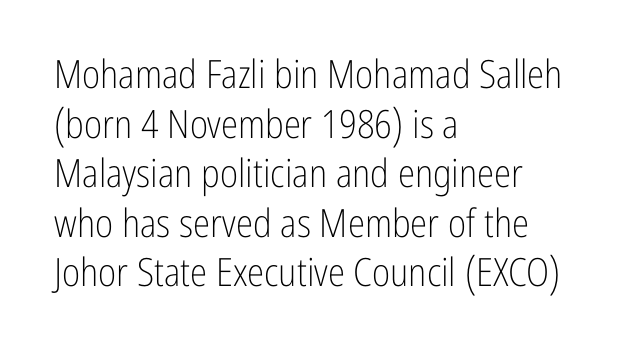
Q: Is the text bold? A: No.
Q: Is the text italic (slanted)? A: No, it is upright.
Q: Is the typeface a serif or a sans-serif typeface? A: Sans-serif.
Q: Is the text underlined? A: No.
Q: How is the paragraph aligned? A: Left-aligned.
Q: Is the spacing between letters normal or unusually wide? A: Normal.
Q: Is the spacing between lines tight, normal or loose? A: Normal.
Q: Width (condensed, normal, or wide)? A: Condensed.
Q: Stroke contrast? A: Low.
Q: x-height? A: Medium.
Q: Monospaced? A: No.
